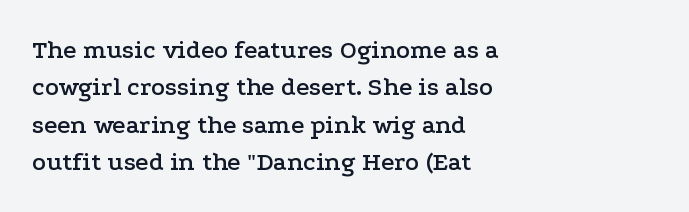
A typesetter would call this zero additional tracking. The string is rendered with underlining switched off. Reading down the block, your eye returns to a fixed left position each line. The lines sit at an ordinary, default distance from one another.
